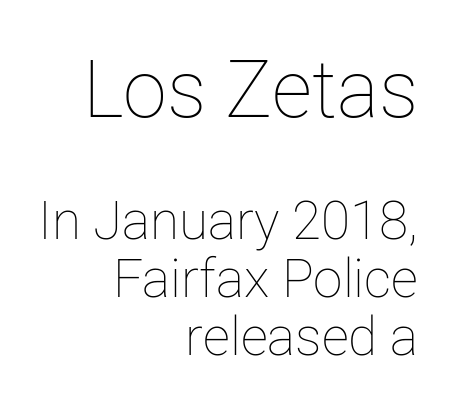
Q: Is the text bold? A: No.
Q: Is the text italic (slanted)? A: No, it is upright.
Q: Is the text underlined? A: No.
Q: How is the paragraph aligned? A: Right-aligned.
Q: Is the spacing between letters normal or unusually wide? A: Normal.
Q: Is the spacing between lines tight, normal or loose? A: Tight.
Q: Which block of text is set in a larger size, the first (top) or the second (bottom)? A: The first (top) one.
Q: Width (condensed, normal, or wide)? A: Normal.
Q: Stroke contrast? A: Low.
Q: x-height? A: Medium.
Q: Monospaced? A: No.
